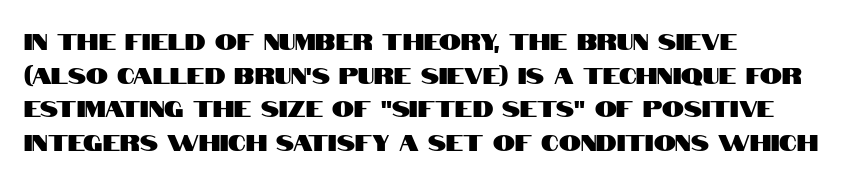
{"italic": "no", "underline": "no", "align": "left", "line_spacing": "normal", "line_spacing_ratio": 1.53, "letter_spacing": "normal", "letter_spacing_em": 0.0, "glyph_px": 22}
